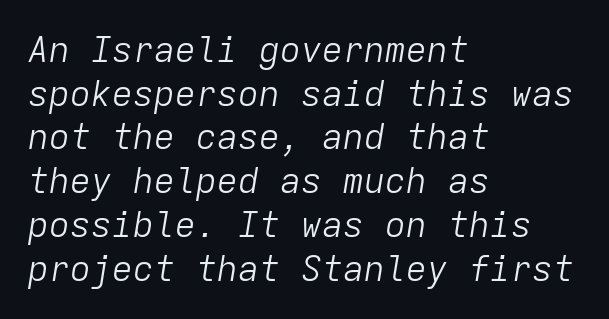
Q: Is the text bold? A: No.
Q: Is the text italic (slanted)? A: Yes, it leans right by about 9 degrees.
Q: Is the text underlined? A: No.
Q: How is the paragraph aligned? A: Left-aligned.
Q: Is the spacing between letters normal or unusually wide? A: Normal.
Q: Is the spacing between lines tight, normal or loose? A: Normal.
Q: Width (condensed, normal, or wide)? A: Normal.
Q: Stroke contrast? A: Low.
Q: x-height? A: Medium.
Q: Monospaced? A: Yes.
